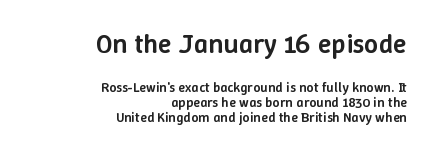
The typesetting leans somewhat heavy: a semibold. Alignment: flush right. You could not count columns in this text — the font is proportionally spaced. The horizontal fit of the characters is conventional and even. The block of text is dense from top to bottom, with scant space between rows. The type sits square on the baseline with zero lean.
